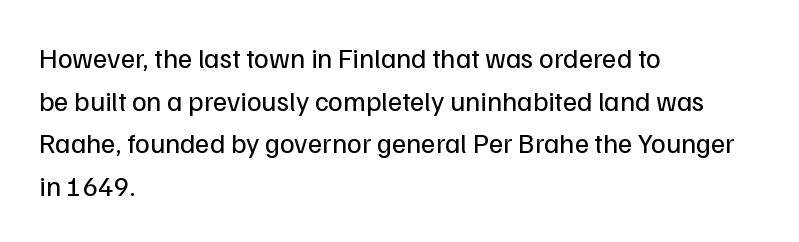
Q: Is the text bold? A: No.
Q: Is the text italic (slanted)? A: No, it is upright.
Q: Is the typeface a serif or a sans-serif typeface? A: Sans-serif.
Q: Is the text underlined? A: No.
Q: How is the paragraph aligned? A: Left-aligned.
Q: Is the spacing between letters normal or unusually wide? A: Normal.
Q: Is the spacing between lines tight, normal or loose? A: Normal.
Q: Width (condensed, normal, or wide)? A: Normal.
Q: Stroke contrast? A: Low.
Q: x-height? A: Medium.
Q: Monospaced? A: No.
